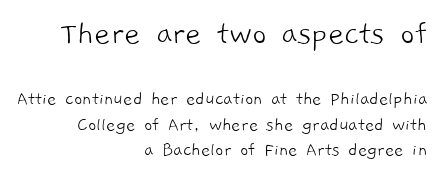
Size hierarchy here favors the leading block over the trailing one. In terms of letterform style, serifs are entirely absent. Short and long lines alike share a common ending point at right. Caption: face not bold, strokes unweighted.
